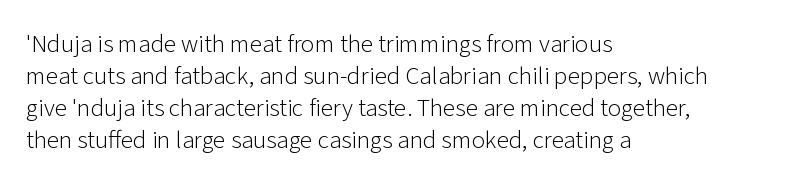
Q: Is the text bold? A: No.
Q: Is the text italic (slanted)? A: No, it is upright.
Q: Is the text underlined? A: No.
Q: How is the paragraph aligned? A: Left-aligned.
Q: Is the spacing between letters normal or unusually wide? A: Normal.
Q: Is the spacing between lines tight, normal or loose? A: Normal.
